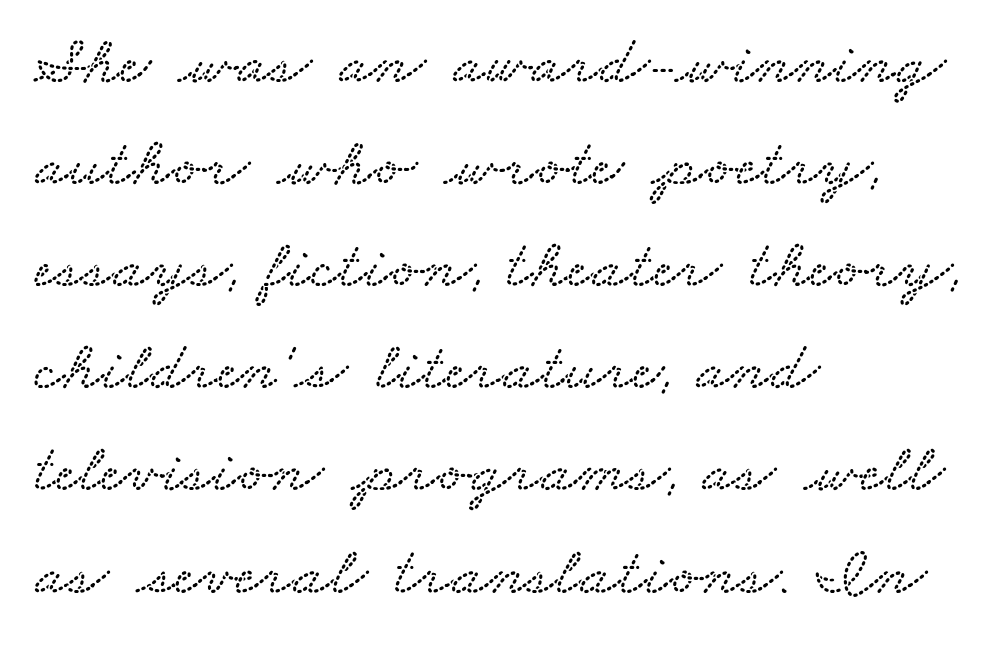
{"width": "wide", "stroke_contrast": "low", "x_height": "small", "monospaced": "no", "underline": "no", "align": "left", "line_spacing": "normal", "line_spacing_ratio": 1.48, "letter_spacing": "normal", "letter_spacing_em": 0.0, "glyph_px": 69}
